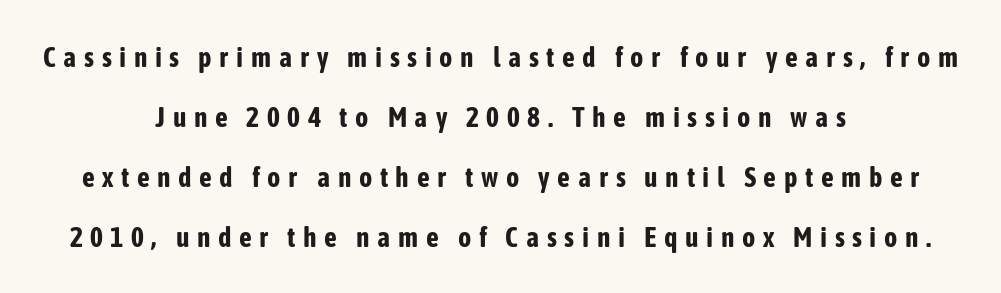
The image shows 28 px bold, condensed sans-serif type, upright; set centered, loose line spacing (2.14x), unusually wide letter spacing (+0.27 em), not underlined; low stroke contrast and a medium x-height.
